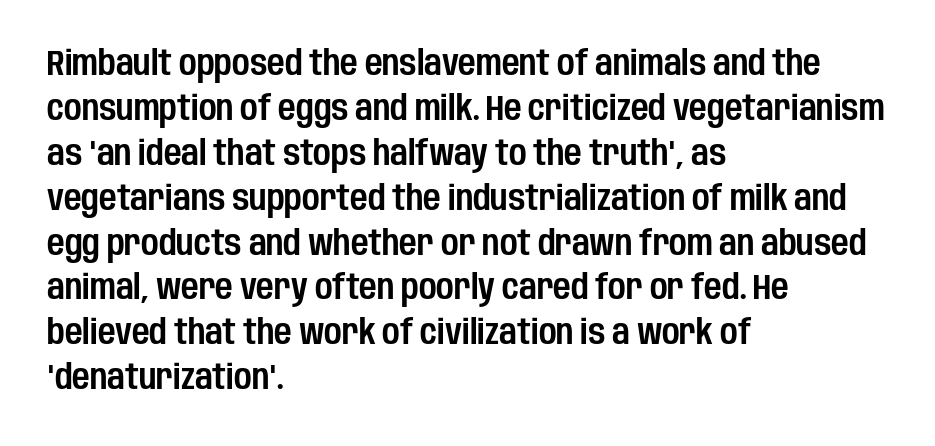
Reading down the column, the eye jumps a familiar distance to each next line. This is sans-serif lettering, the kind often seen on screens and signage. Line beginnings align vertically; line endings do not. Each word holds together tightly as a unit, with standard inter-letter gaps. Looks like regular typesetting: each glyph gets only the width it needs. The glyphs are unaccompanied by any horizontal stroke below them.
